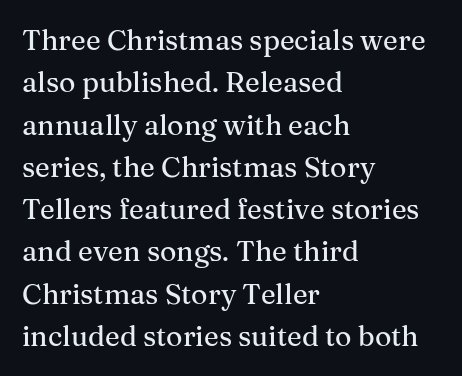
A typesetter would mark this as roman, not italic. Varying glyph widths throughout — classic text-font behaviour. Inter-character spacing is left at the font's built-in metrics. The typeface chosen for these lines features serifs. The foot of each line stays bare and open. One glance says typical: line gaps are just what's usual.
